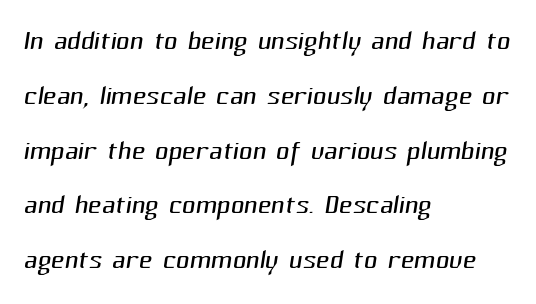
The compositor pushed each line to the left boundary. These glyphs show unthickened strokes, regular width or finer. The space beneath each line is pristine and unruled. The space between consecutive lines is moderate. Tracking here is standard; glyphs follow each other at the usual distance. A sans-serif font was chosen for this passage.
